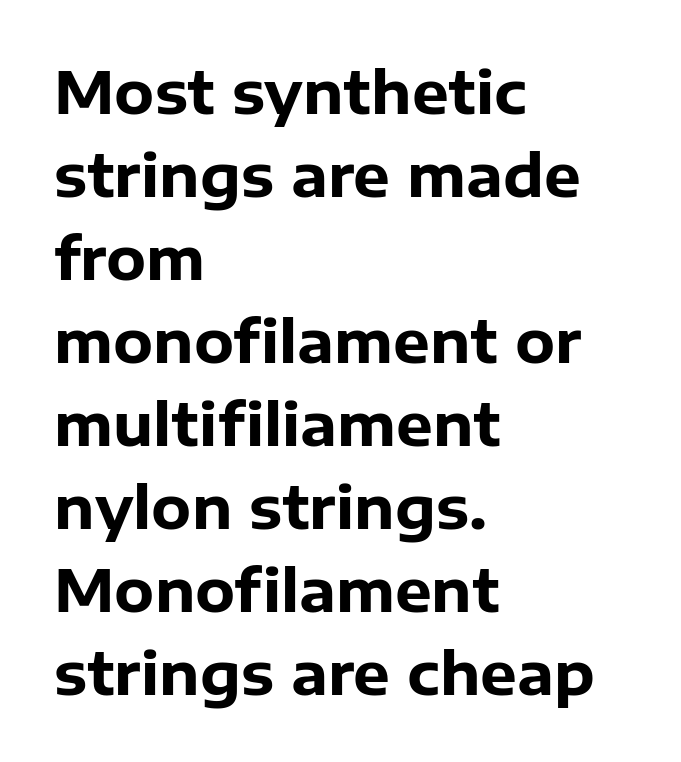
The face used here is a sans, in the tradition of grotesques and geometrics. This sample has the flowing, uneven cadence of proportional lettering. Set as a true bold cut, around the 700 mark. Layout note: lines flush left. The font's upright variant was chosen for this text. Does extra space separate the letters? No, they use regular spacing.
